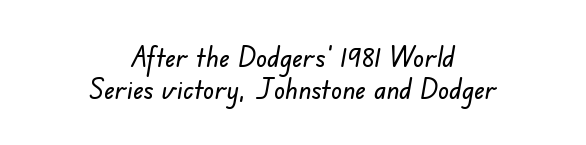
The image shows 28 px sans-serif type; set centered, tight line spacing (1.15x), normal letter spacing, not underlined; low stroke contrast and a small x-height.
